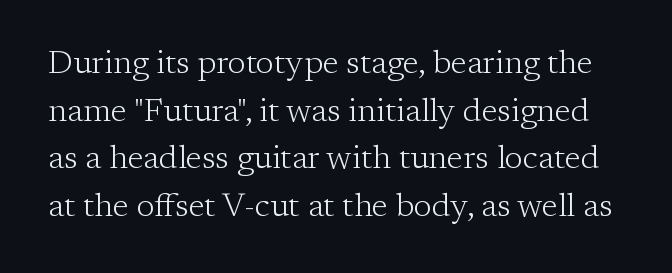
Compared with typical body copy, the letter spacing here is the same. Serif or sans? Serif — the stroke terminals have little feet. When letters stand straight like this, we call the style roman or upright. Each stroke keeps to a modest, everyday thickness or less.
